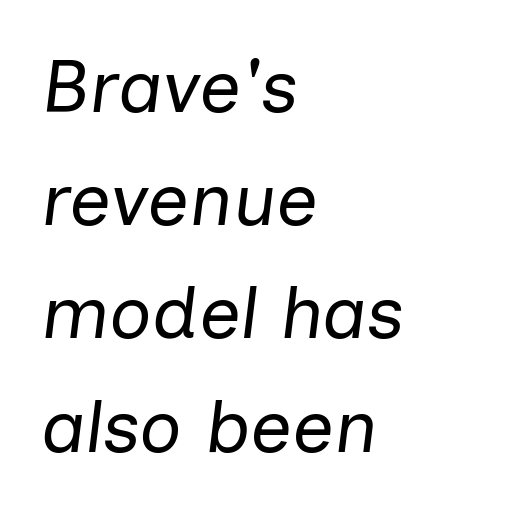
{"italic": "yes", "lean": "right", "slant_degrees": 7, "bold": "no", "weight": "regular", "width": "normal", "stroke_contrast": "low", "x_height": "medium", "monospaced": "no", "underline": "no", "align": "left", "line_spacing": "normal", "line_spacing_ratio": 1.53, "letter_spacing": "normal", "letter_spacing_em": 0.0, "glyph_px": 74}
